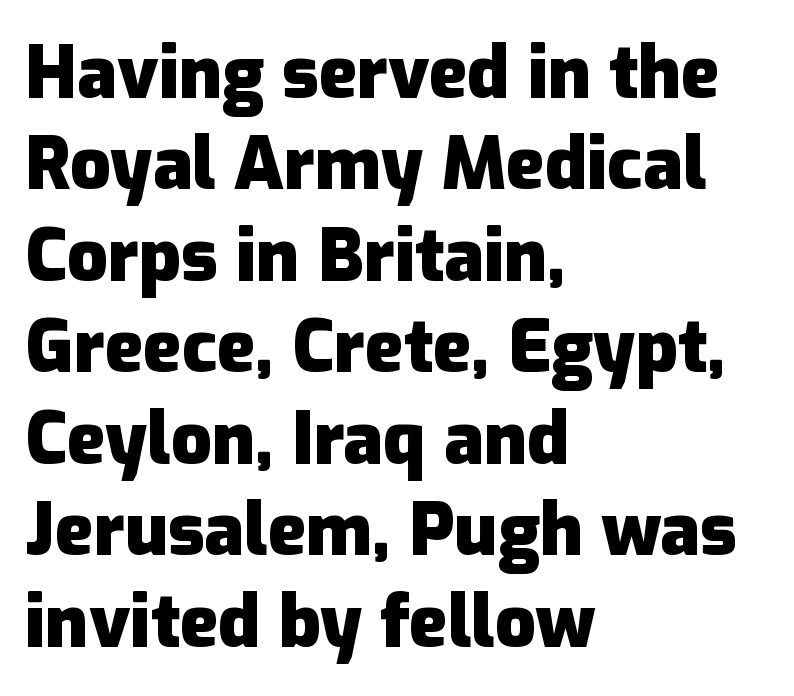
Heavy-handed strokes throughout: this text is bold. Descenders hang freely into open space. The rows are spaced the way most documents space them. You could not count columns in this text — the font is proportionally spaced. Left-aligned paragraph, ragged on the right. Classification — sans serif.
